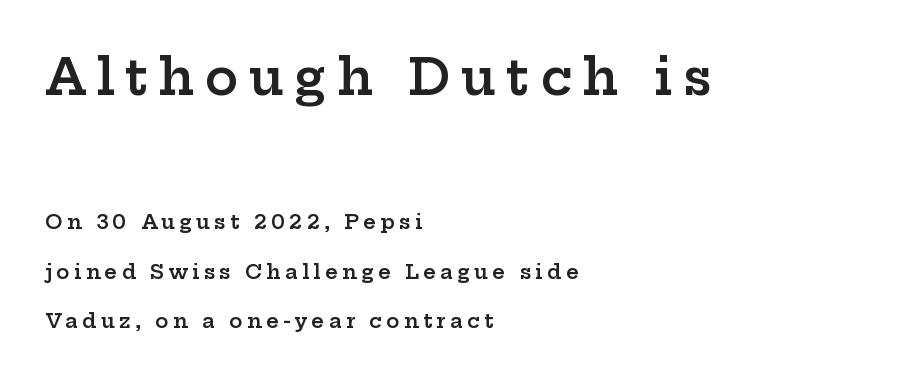
Clear beneath every line of the passage. Spacing between characters has been opened up far beyond the box default. Large over small — that's the arrangement of the two blocks here. The vertical gap from one line to the next is large. Quick note: not italic, upright.
